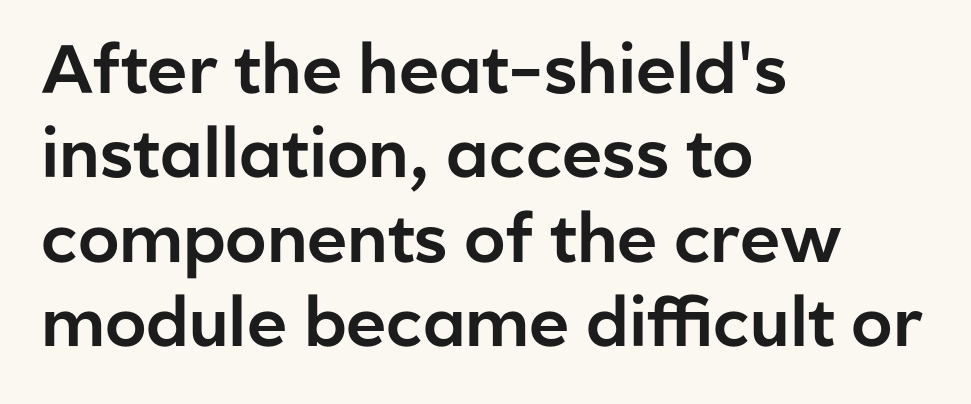
The image shows 68 px sans-serif type, upright; set left-aligned, line spacing 1.24x, normal letter spacing, not underlined; low stroke contrast and a medium x-height.
